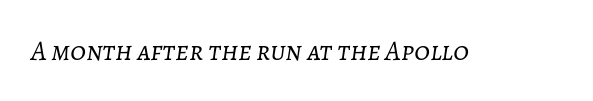
The image shows 28 px light type, italic (leaning right); set normal letter spacing, not underlined; low stroke contrast and a medium x-height.
